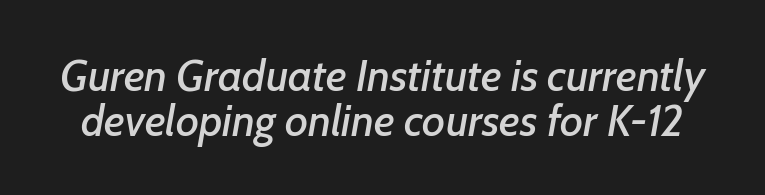
The image shows 44 px text type, italic (leaning right); set tight line spacing (1.02x), normal letter spacing, not underlined; low stroke contrast and a medium x-height.
